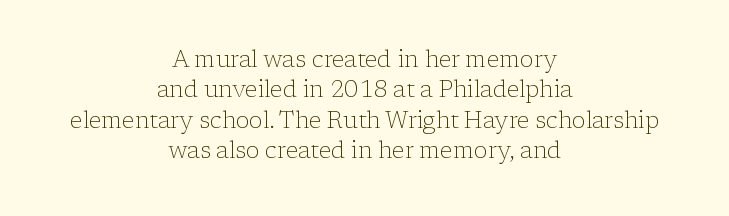
{"italic": "no", "bold": "no", "underline": "no", "align": "center", "line_spacing": "normal", "line_spacing_ratio": 1.32, "letter_spacing": "normal", "letter_spacing_em": 0.0, "glyph_px": 23}
